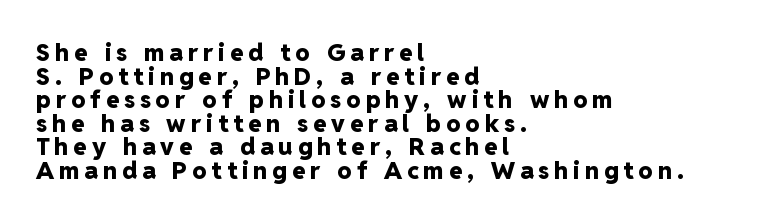
Clear beneath every line of the passage. Stroke thickness is high; the sample reads as a true bold. Between one letter and the next there's a generous, obvious gap. The ragged edge is on the right, which tells us the setting is flush left. The leading is snug, giving the passage a crowded texture. Tall strokes in this sample are plumb rather than angled.
